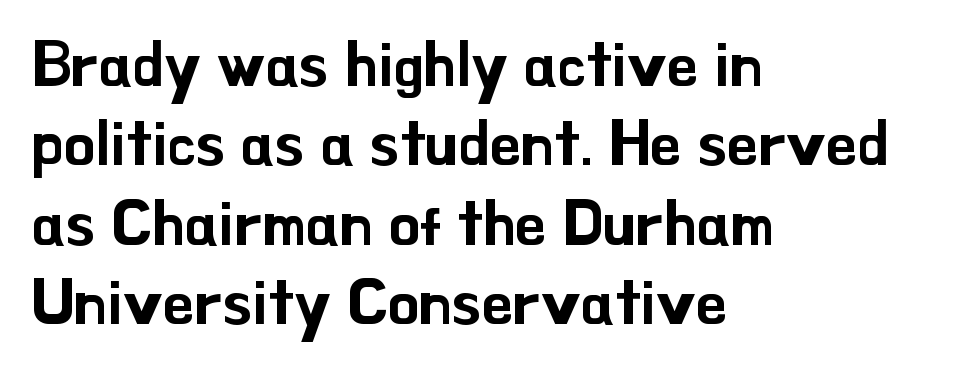
Inter-character spacing is left at the font's built-in metrics. Anything drawn beneath the words? Only blank space. Italic? Not at all — the glyphs are vertical. The rendering uses a moderate line-height, typical for paragraphs. Varying glyph widths throughout — classic text-font behaviour.
